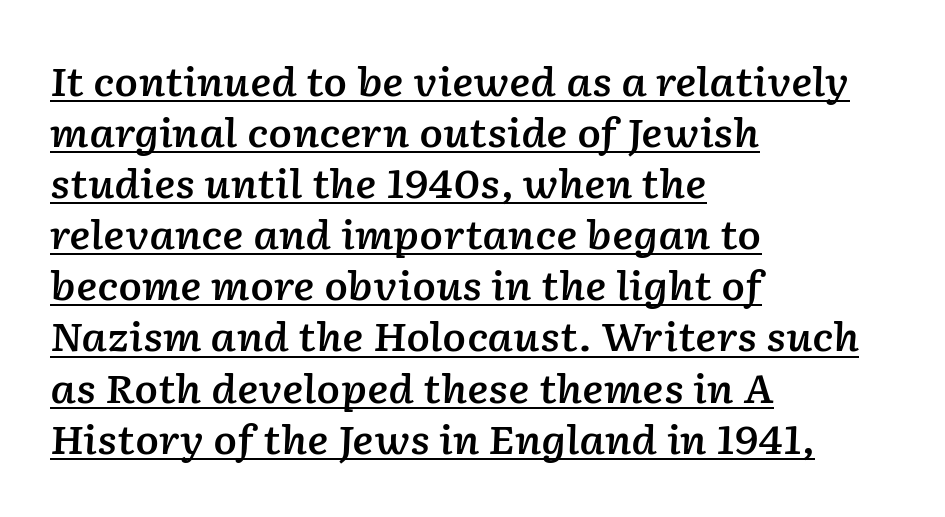
{"italic": "yes", "lean": "right", "slant_degrees": 2, "bold": "semi", "weight": "semibold", "width": "normal", "stroke_contrast": "low", "x_height": "medium", "monospaced": "no", "underline": "yes", "align": "left", "line_spacing": "normal", "line_spacing_ratio": 1.31, "letter_spacing": "normal", "letter_spacing_em": 0.0, "glyph_px": 39}
